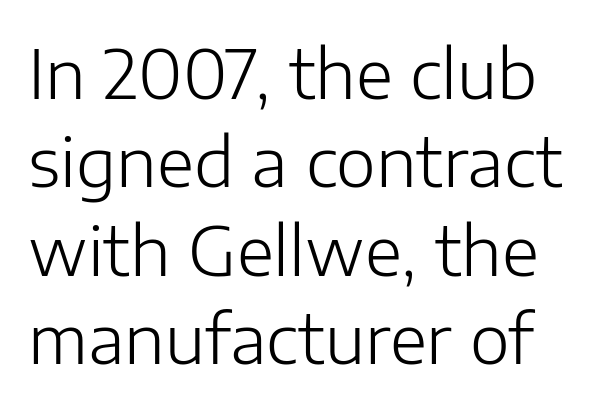
{"serif": "no", "italic": "no", "bold": "no", "weight": "light", "width": "normal", "stroke_contrast": "low", "x_height": "medium", "monospaced": "no", "underline": "no", "line_spacing": "normal", "line_spacing_ratio": 1.3, "letter_spacing": "normal", "letter_spacing_em": 0.0, "glyph_px": 68}
